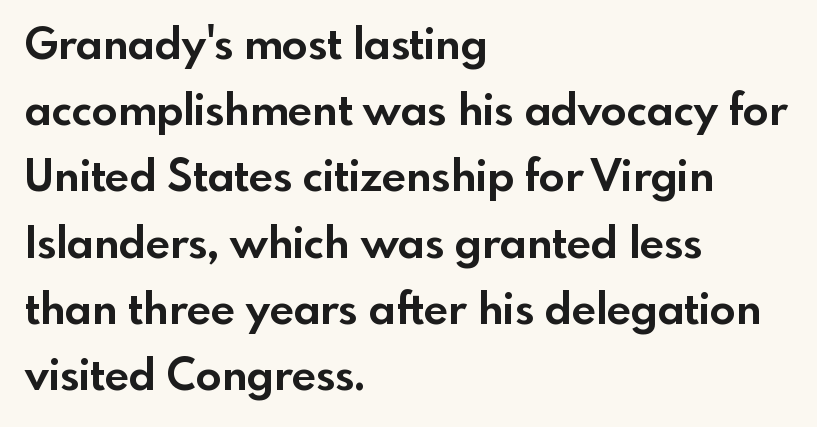
Q: Is the text bold? A: Yes.
Q: Is the text italic (slanted)? A: No, it is upright.
Q: Is the typeface a serif or a sans-serif typeface? A: Sans-serif.
Q: Is the text underlined? A: No.
Q: How is the paragraph aligned? A: Left-aligned.
Q: Is the spacing between letters normal or unusually wide? A: Normal.
Q: Is the spacing between lines tight, normal or loose? A: Normal.
Q: Width (condensed, normal, or wide)? A: Normal.
Q: x-height? A: Small.
Q: Monospaced? A: No.
